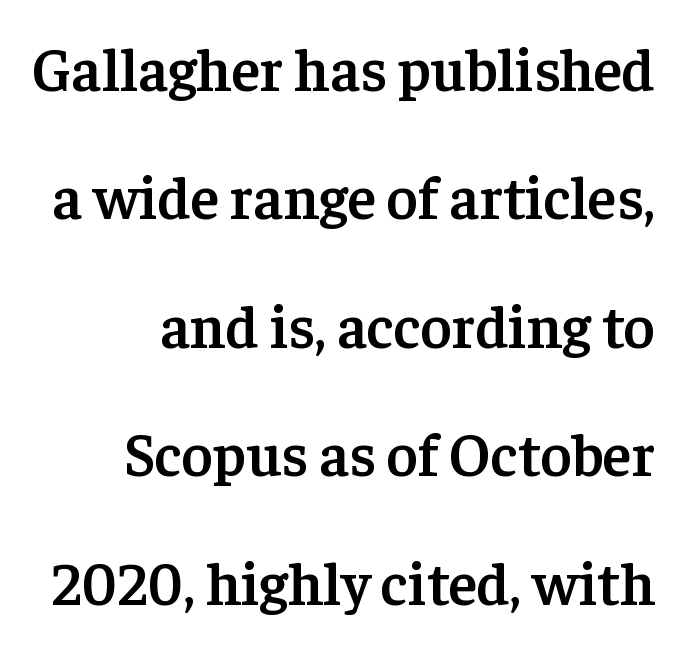
The rendering keeps characters at their native spacing. The font's upright variant was chosen for this text. Short and long lines alike share a common ending point at right. The font family rendered here belongs to the serif group.
